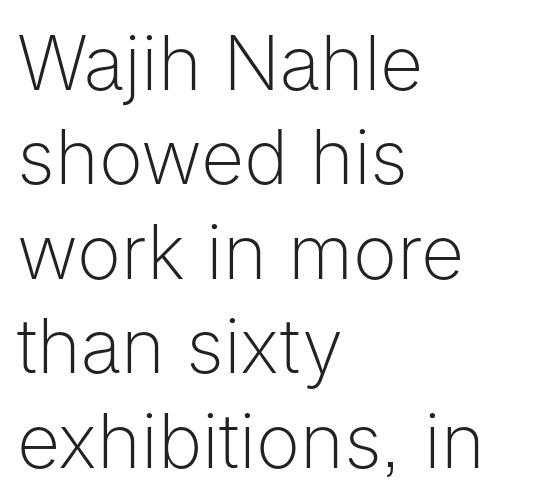
{"serif": "no", "italic": "no", "bold": "no", "weight": "light", "width": "normal", "stroke_contrast": "low", "x_height": "medium", "monospaced": "no", "underline": "no", "align": "left", "line_spacing": "normal", "line_spacing_ratio": 1.26, "letter_spacing": "normal", "letter_spacing_em": 0.0, "glyph_px": 75}
